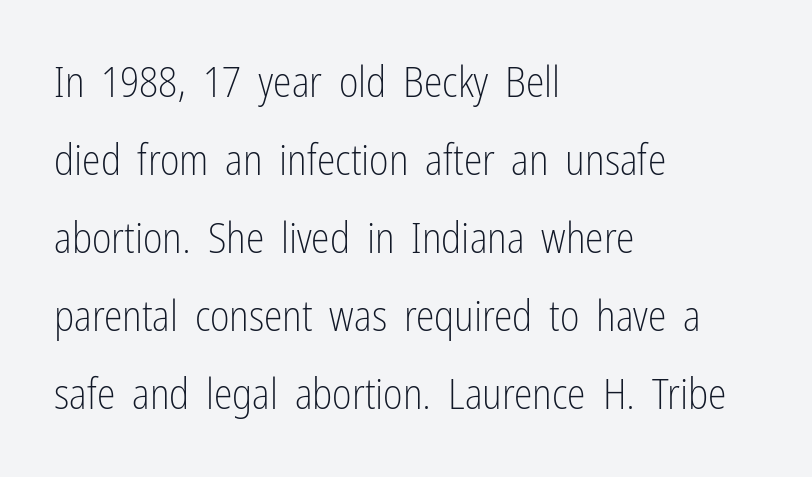
The image shows 42 px light, condensed sans-serif type, upright; set left-aligned, line spacing 1.86x, normal letter spacing, not underlined; low stroke contrast and a medium x-height.
